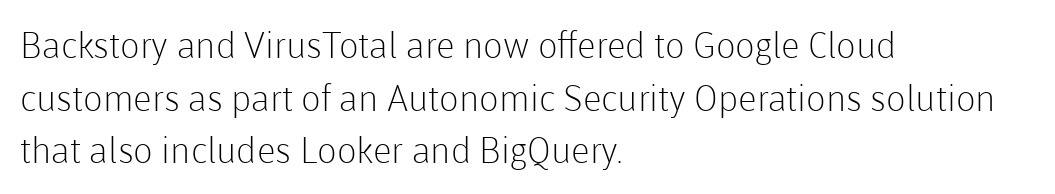
The image shows 36 px light sans-serif type, upright; set left-aligned, normal line spacing (1.46x), normal letter spacing, not underlined; low stroke contrast and a medium x-height.
